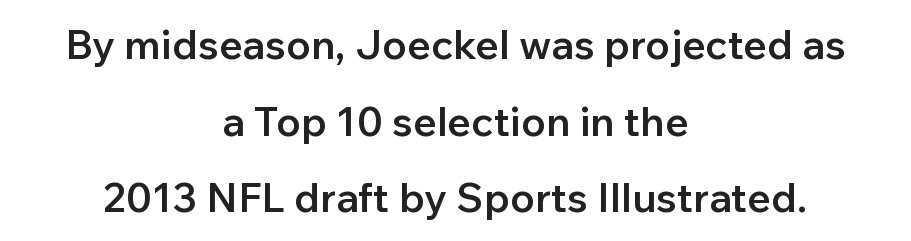
The image shows 41 px semibold sans-serif type, upright; set centered, line spacing 1.87x, normal letter spacing, not underlined; low stroke contrast and a medium x-height.
